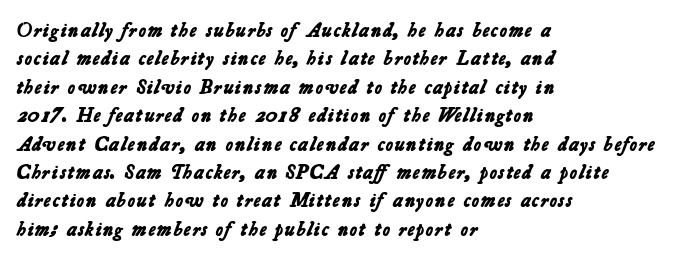
The image shows 20 px bold type; set left-aligned, normal line spacing (1.42x), normal letter spacing, not underlined.
